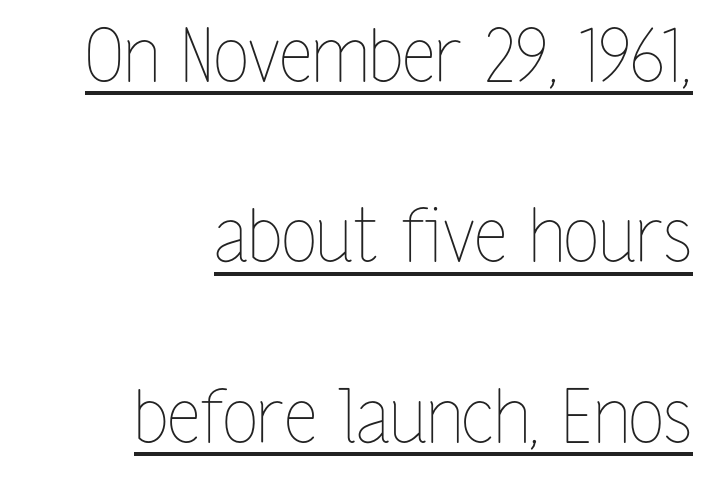
{"italic": "no", "bold": "no", "weight": "thin", "width": "condensed", "stroke_contrast": "low", "x_height": "medium", "monospaced": "no", "underline": "yes", "align": "right", "line_spacing": "loose", "line_spacing_ratio": 2.47, "letter_spacing": "normal", "letter_spacing_em": 0.0, "glyph_px": 73}
